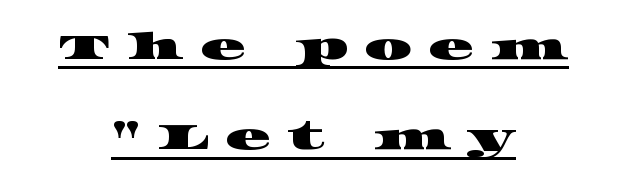
The passage shown stacks its lines with a broad gap. Character widths vary here, with narrow letters taking less room than wide ones. These lines have a slow, spaced-out rhythm from letter to letter. In CSS terms this would be text-align: center. This sample uses a serif face.
